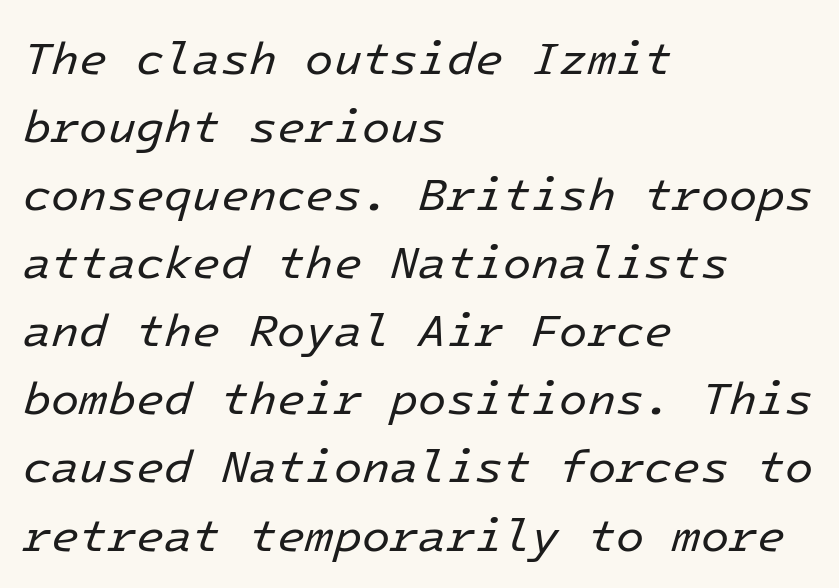
The image shows 46 px regular-weight type, italic (leaning right); set left-aligned, normal line spacing (1.48x), normal letter spacing, not underlined; low stroke contrast and a medium x-height.
